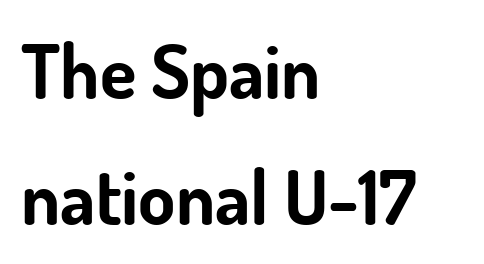
Q: Is the text bold? A: Yes.
Q: Is the text italic (slanted)? A: No, it is upright.
Q: Is the typeface a serif or a sans-serif typeface? A: Sans-serif.
Q: Is the text underlined? A: No.
Q: How is the paragraph aligned? A: Left-aligned.
Q: Is the spacing between letters normal or unusually wide? A: Normal.
Q: Is the spacing between lines tight, normal or loose? A: Normal.
Q: Width (condensed, normal, or wide)? A: Normal.
Q: Stroke contrast? A: Low.
Q: x-height? A: Small.
Q: Monospaced? A: No.
